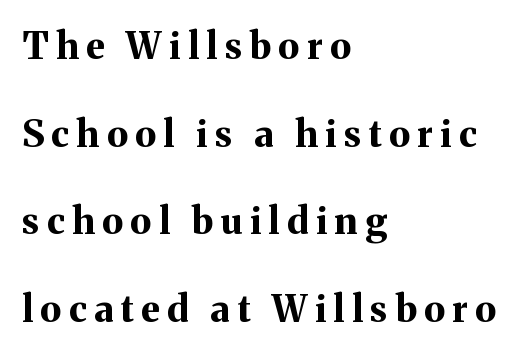
Q: Is the text bold? A: Yes.
Q: Is the text italic (slanted)? A: No, it is upright.
Q: Is the typeface a serif or a sans-serif typeface? A: Serif.
Q: Is the text underlined? A: No.
Q: How is the paragraph aligned? A: Left-aligned.
Q: Is the spacing between letters normal or unusually wide? A: Unusually wide.
Q: Is the spacing between lines tight, normal or loose? A: Loose.
Q: Width (condensed, normal, or wide)? A: Normal.
Q: Stroke contrast? A: Medium.
Q: x-height? A: Medium.
Q: Monospaced? A: No.
